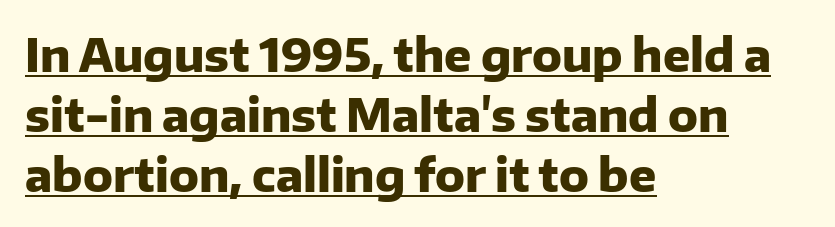
The image shows 45 px heavy sans-serif type, upright; set left-aligned, normal line spacing (1.33x), normal letter spacing, underlined; low stroke contrast and a medium x-height.
